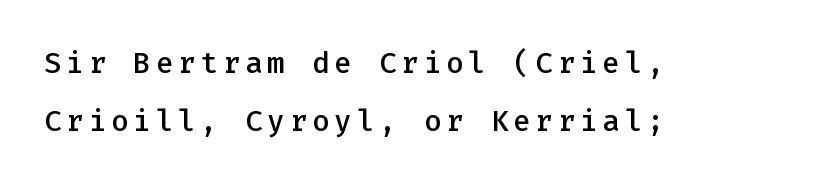
A typesetter would label this face a sans. Whoever set this chose breathing room over compactness in the vertical rhythm. Teacher's note: observe the even left margin — that is flush-left alignment. The strip under each line holds only bare page. Each glyph is drawn with semibold strokes, heavier than normal yet not fully bold.
